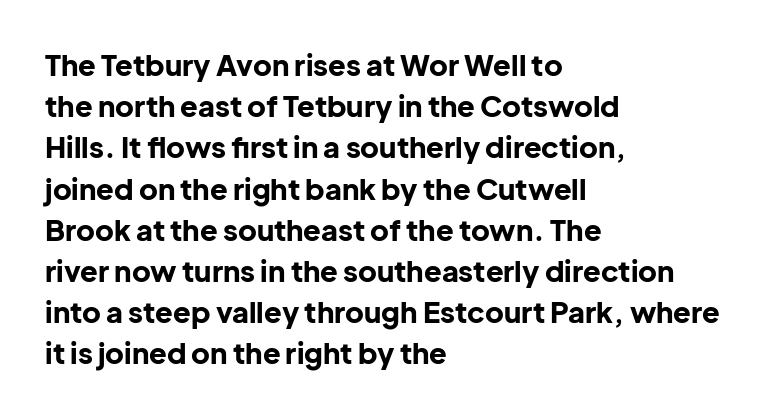
Q: Is the text bold? A: Yes.
Q: Is the text italic (slanted)? A: No, it is upright.
Q: Is the typeface a serif or a sans-serif typeface? A: Sans-serif.
Q: Is the text underlined? A: No.
Q: How is the paragraph aligned? A: Left-aligned.
Q: Is the spacing between letters normal or unusually wide? A: Normal.
Q: Is the spacing between lines tight, normal or loose? A: Normal.
Q: Width (condensed, normal, or wide)? A: Normal.
Q: Stroke contrast? A: Low.
Q: x-height? A: Medium.
Q: Monospaced? A: No.
